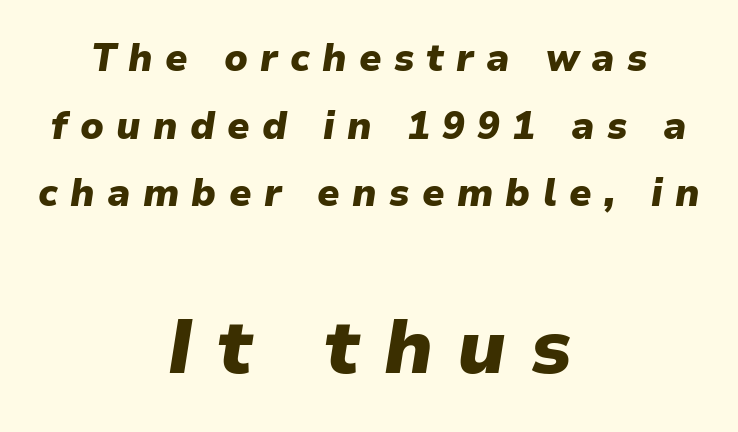
The image shows 76 px heavy type, italic (leaning right); set centered, line spacing 1.78x, unusually wide letter spacing (+0.32 em), not underlined; the second (bottom) block is 2.0x larger; low stroke contrast and a medium x-height.
